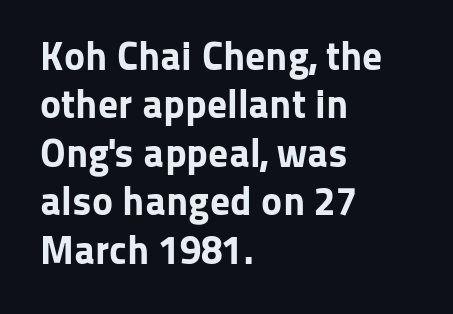
The image shows 40 px bold sans-serif type, upright; set left-aligned, line spacing 1.21x, normal letter spacing, not underlined; low stroke contrast and a medium x-height.
